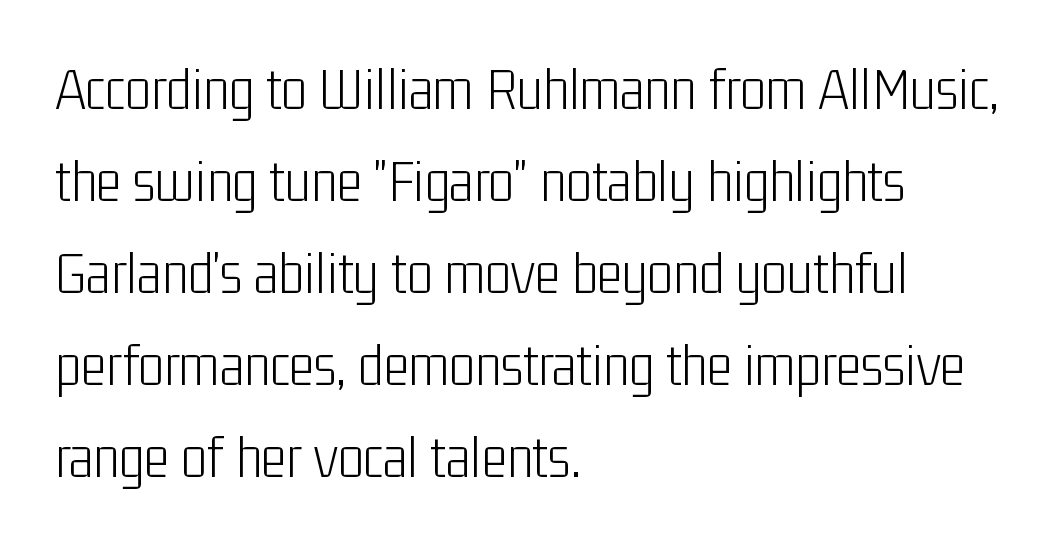
Q: Is the text bold? A: No.
Q: Is the text italic (slanted)? A: No, it is upright.
Q: Is the typeface a serif or a sans-serif typeface? A: Sans-serif.
Q: Is the text underlined? A: No.
Q: How is the paragraph aligned? A: Left-aligned.
Q: Is the spacing between letters normal or unusually wide? A: Normal.
Q: Is the spacing between lines tight, normal or loose? A: Normal.
Q: Width (condensed, normal, or wide)? A: Condensed.
Q: Stroke contrast? A: Low.
Q: x-height? A: Medium.
Q: Monospaced? A: No.
